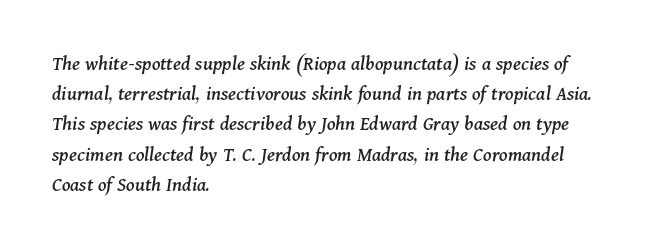
{"italic": "yes", "lean": "right", "slant_degrees": 11, "underline": "no", "align": "left", "line_spacing": "normal", "line_spacing_ratio": 1.44, "letter_spacing": "normal", "letter_spacing_em": 0.0, "glyph_px": 21}
